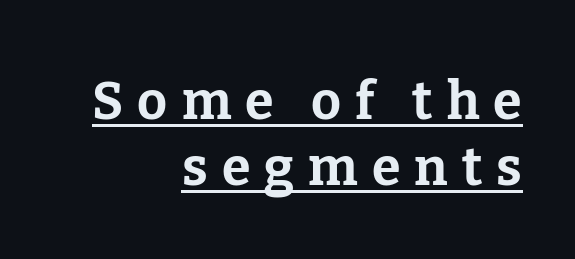
Like a heading marked for emphasis, these lines bear an underscore. Caption: expanded tracking, letters set apart. The face used here is proportionally spaced, like ordinary book or web type. Each line ends at the same right margin while the left side varies. The text was rendered using a seriffed face with decorative stroke endings. In terms of posture, this sample is upright.
